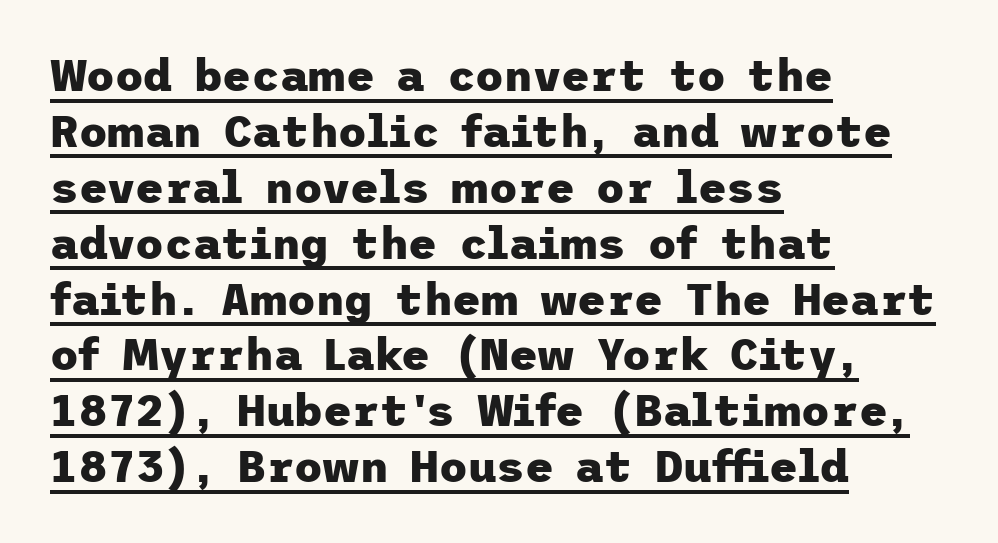
{"serif": "no", "italic": "no", "bold": "yes", "weight": "heavy", "width": "normal", "stroke_contrast": "low", "x_height": "medium", "underline": "yes", "align": "left", "line_spacing": "normal", "line_spacing_ratio": 1.27, "letter_spacing": "normal", "letter_spacing_em": 0.0, "glyph_px": 44}
